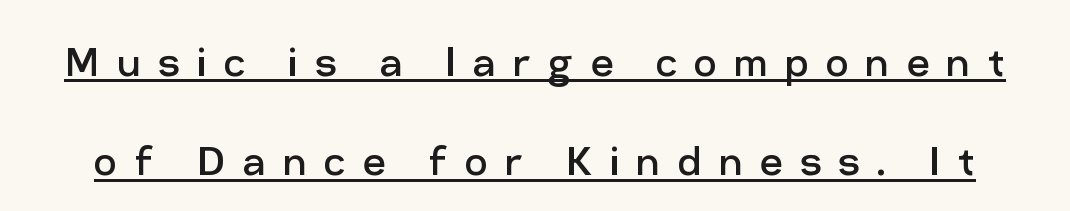
The image shows 50 px regular-weight sans-serif type, upright; set loose line spacing (1.99x), unusually wide letter spacing (+0.34 em), underlined; low stroke contrast and a medium x-height.
